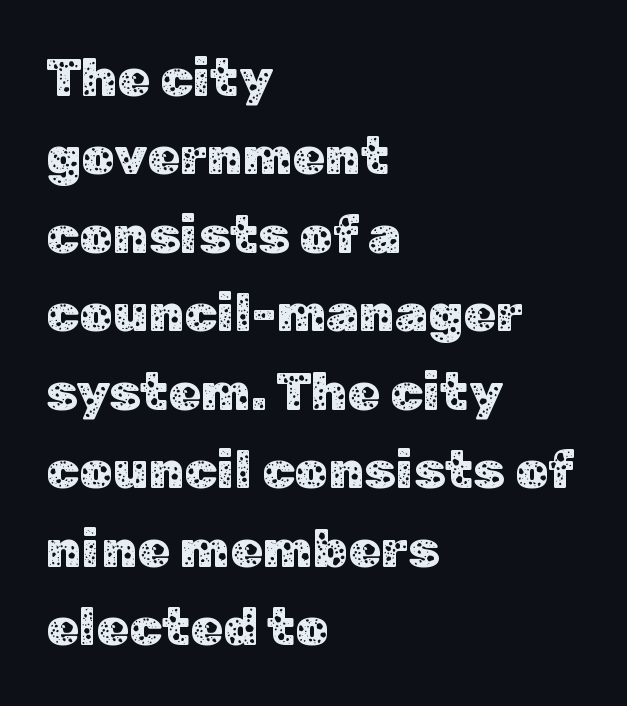
Q: Is the text italic (slanted)? A: No, it is upright.
Q: Is the typeface a serif or a sans-serif typeface? A: Sans-serif.
Q: Is the text underlined? A: No.
Q: How is the paragraph aligned? A: Left-aligned.
Q: Is the spacing between letters normal or unusually wide? A: Normal.
Q: Is the spacing between lines tight, normal or loose? A: Normal.
Q: Width (condensed, normal, or wide)? A: Normal.
Q: Stroke contrast? A: Low.
Q: x-height? A: Medium.
Q: Monospaced? A: No.
